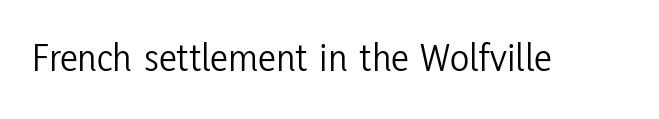
{"serif": "no", "italic": "no", "bold": "no", "weight": "light", "width": "condensed", "stroke_contrast": "low", "x_height": "medium", "monospaced": "no", "underline": "no", "letter_spacing": "normal", "letter_spacing_em": 0.0, "glyph_px": 40}
